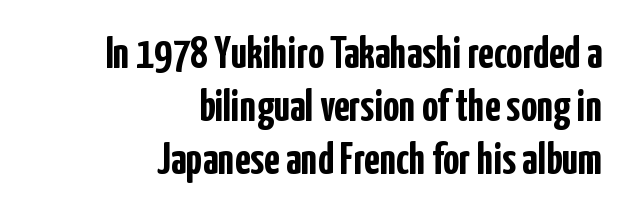
{"serif": "no", "italic": "no", "bold": "yes", "weight": "semibold", "width": "condensed", "stroke_contrast": "low", "x_height": "medium", "monospaced": "no", "underline": "no", "align": "right", "line_spacing_ratio": 1.18, "letter_spacing": "normal", "letter_spacing_em": 0.0, "glyph_px": 45}
